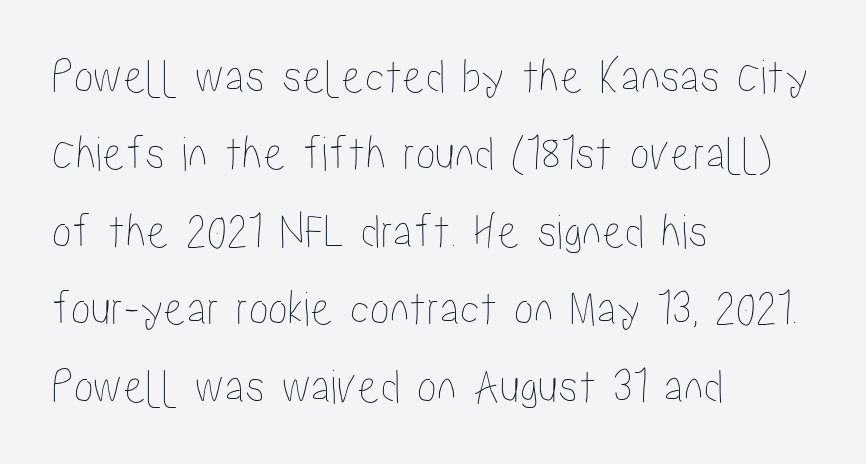
The image shows 50 px condensed type, upright; set left-aligned, normal line spacing (1.55x), normal letter spacing, not underlined; low stroke contrast and a medium x-height.
